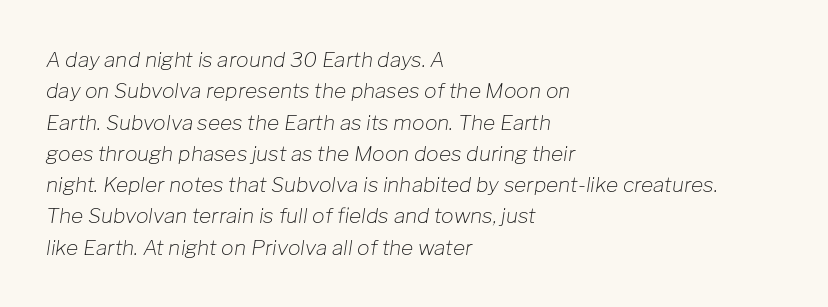
The image shows 21 px text type, italic (leaning right); set left-aligned, normal line spacing (1.49x), normal letter spacing, not underlined.
